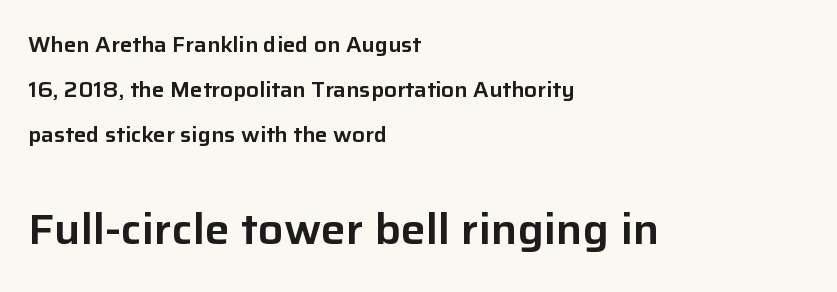
The image shows 42 px sans-serif type, upright; set left-aligned, loose line spacing (2.14x), normal letter spacing, not underlined; the second (bottom) block is 2.0x larger; low stroke contrast and a medium x-height.
